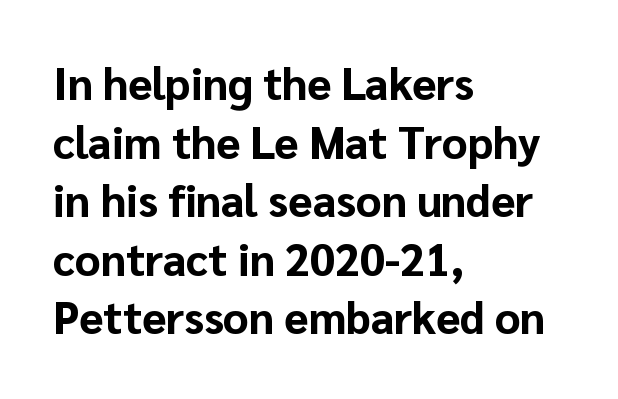
Q: Is the text bold? A: Yes.
Q: Is the text italic (slanted)? A: No, it is upright.
Q: Is the typeface a serif or a sans-serif typeface? A: Sans-serif.
Q: Is the text underlined? A: No.
Q: How is the paragraph aligned? A: Left-aligned.
Q: Is the spacing between letters normal or unusually wide? A: Normal.
Q: Is the spacing between lines tight, normal or loose? A: Normal.
Q: Width (condensed, normal, or wide)? A: Normal.
Q: Stroke contrast? A: Low.
Q: x-height? A: Medium.
Q: Monospaced? A: No.
